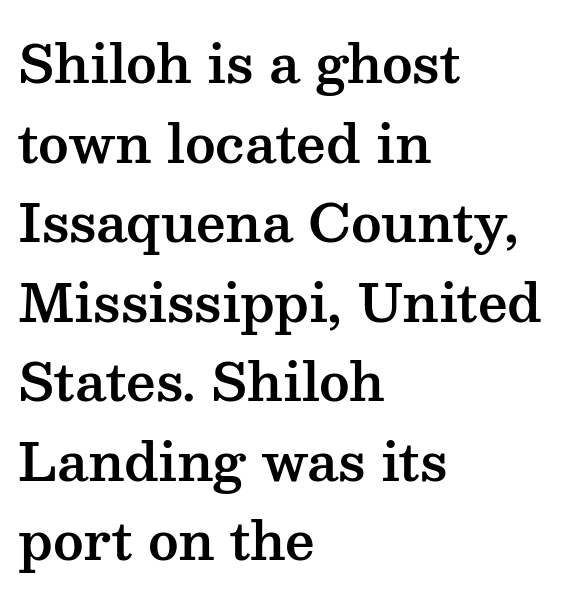
Glance below the letters and you will spot only blank space. The glyphs in this specimen are seriffed. The rows are spaced the way most documents space them. Spacing verdict: proportional, widths tailored to each character. The letters sit at their default tracking, neither squeezed nor spread. Characters remain perfectly vertical along every line.
